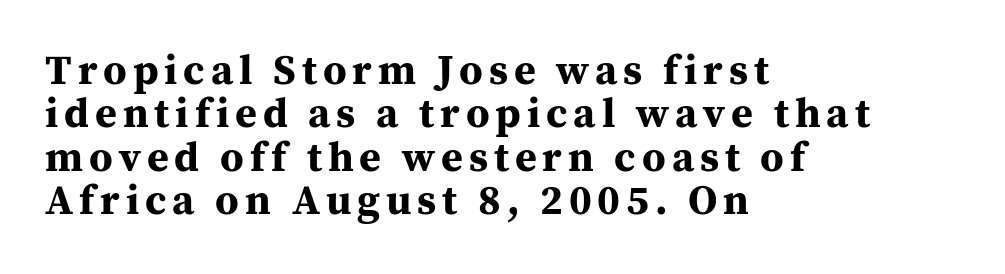
{"serif": "yes", "italic": "no", "bold": "yes", "weight": "bold", "width": "normal", "stroke_contrast": "medium", "x_height": "medium", "monospaced": "no", "underline": "no", "align": "left", "line_spacing": "tight", "line_spacing_ratio": 1.03, "glyph_px": 42}
